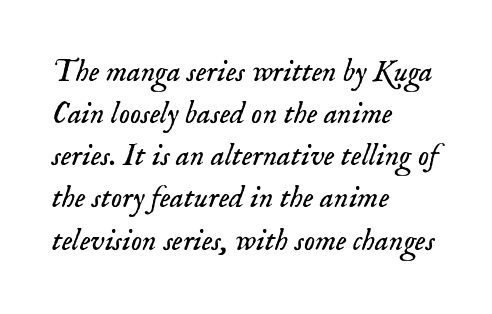
{"serif": "yes", "italic": "yes", "lean": "right", "slant_degrees": 18, "bold": "no", "weight": "light", "width": "normal", "stroke_contrast": "low", "x_height": "small", "monospaced": "no", "underline": "no", "align": "left", "line_spacing": "normal", "line_spacing_ratio": 1.36, "letter_spacing": "normal", "letter_spacing_em": 0.0, "glyph_px": 31}
